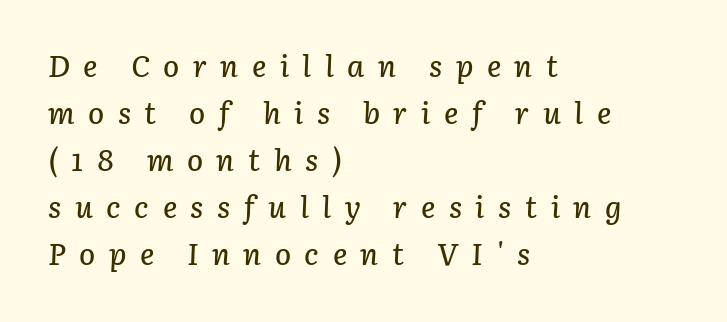
Observe the lean: these are italic letterforms. This sample has the flowing, uneven cadence of proportional lettering. Has an underline been added? It has not. Vertical spacing — default.
